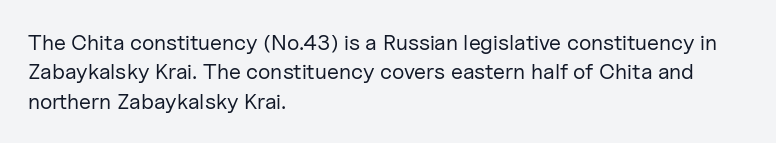
Bare-footed words on every line. Every stem runs plumb, perpendicular to the baseline. The typesetting does not lean heavy: it is not bold. Tracking value appears to be zero — textbook default spacing. The vertical gap from one line to the next is medium.
